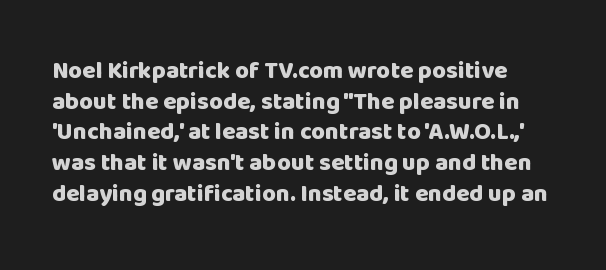
Q: Is the text bold? A: Yes.
Q: Is the text italic (slanted)? A: No, it is upright.
Q: Is the text underlined? A: No.
Q: Is the spacing between letters normal or unusually wide? A: Normal.
Q: Is the spacing between lines tight, normal or loose? A: Normal.
